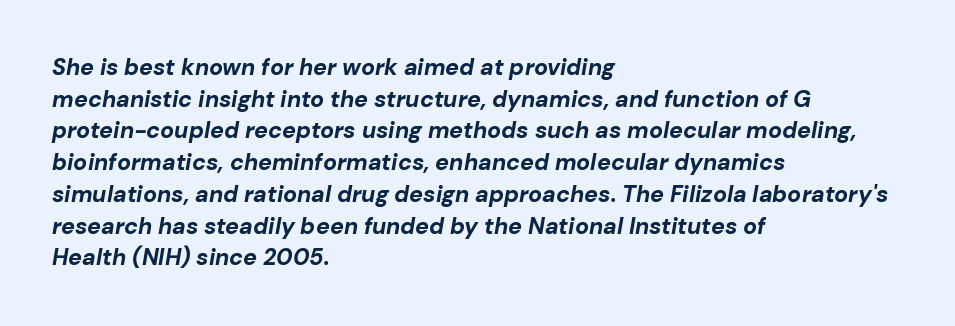
{"italic": "yes", "lean": "right", "slant_degrees": 10, "bold": "yes", "underline": "no", "align": "left", "line_spacing": "normal", "line_spacing_ratio": 1.38, "letter_spacing": "normal", "letter_spacing_em": 0.0, "glyph_px": 23}
